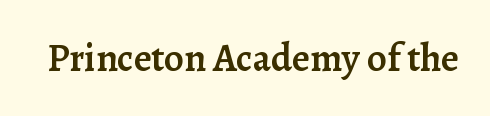
{"serif": "yes", "italic": "no", "bold": "semi", "weight": "semibold", "width": "normal", "stroke_contrast": "low", "x_height": "medium", "monospaced": "no", "underline": "no", "letter_spacing": "normal", "letter_spacing_em": 0.0, "glyph_px": 39}
